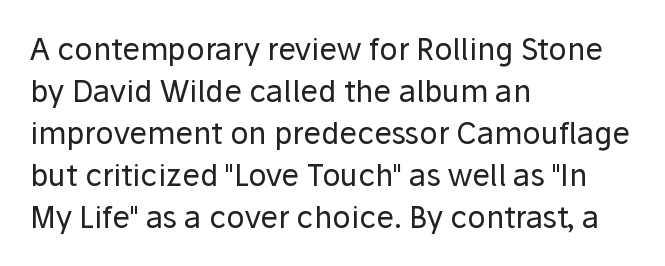
Q: Is the text bold? A: No.
Q: Is the text italic (slanted)? A: No, it is upright.
Q: Is the typeface a serif or a sans-serif typeface? A: Sans-serif.
Q: Is the text underlined? A: No.
Q: How is the paragraph aligned? A: Left-aligned.
Q: Is the spacing between letters normal or unusually wide? A: Normal.
Q: Is the spacing between lines tight, normal or loose? A: Normal.
Q: Width (condensed, normal, or wide)? A: Normal.
Q: Stroke contrast? A: Low.
Q: x-height? A: Medium.
Q: Monospaced? A: No.
